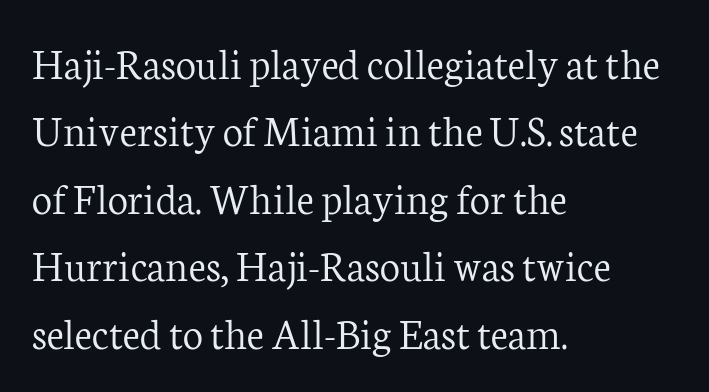
{"serif": "yes", "italic": "no", "bold": "no", "weight": "light", "width": "normal", "stroke_contrast": "low", "x_height": "medium", "monospaced": "no", "underline": "no", "align": "left", "line_spacing": "normal", "line_spacing_ratio": 1.5, "letter_spacing": "normal", "letter_spacing_em": 0.0, "glyph_px": 45}
